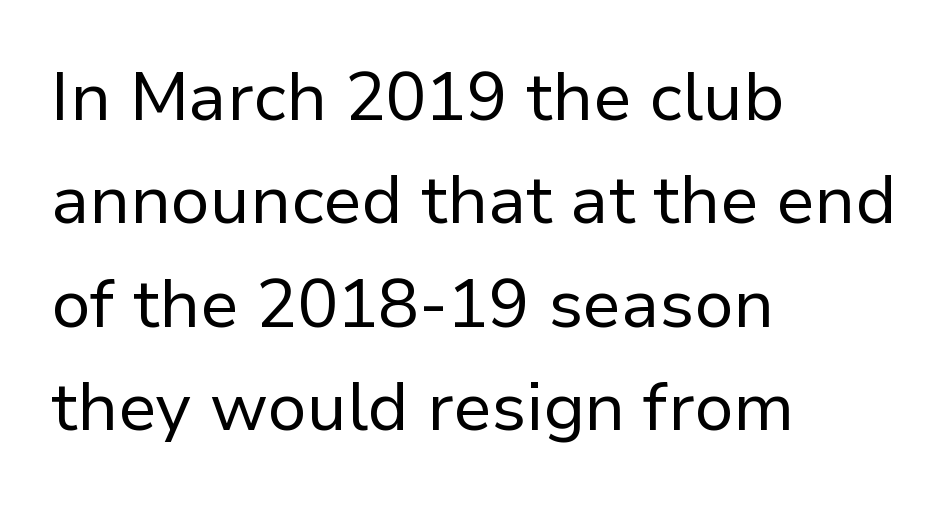
{"serif": "no", "italic": "no", "bold": "no", "weight": "regular", "width": "normal", "stroke_contrast": "low", "x_height": "medium", "monospaced": "no", "underline": "no", "align": "left", "line_spacing": "normal", "line_spacing_ratio": 1.52, "letter_spacing": "normal", "letter_spacing_em": 0.0, "glyph_px": 68}
